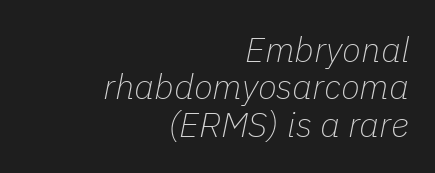
Default kerning and tracking; the words read as compact shapes. The typesetter chose a ragged-left arrangement here. The glyphs are unaccompanied by any horizontal stroke below them. The passage shown leans; its letterforms are oblique. These lines are rendered in a variable-pitch font. The designer dialed line spacing down below the default.
